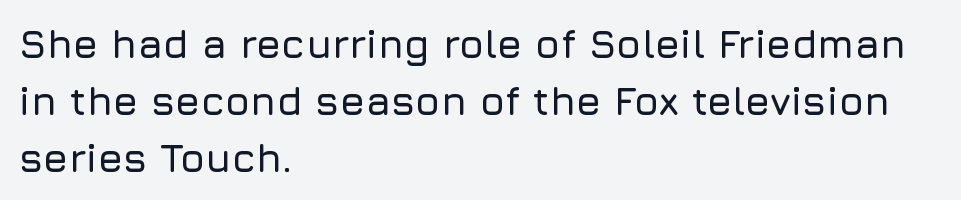
Q: Is the text italic (slanted)? A: No, it is upright.
Q: Is the typeface a serif or a sans-serif typeface? A: Sans-serif.
Q: Is the text underlined? A: No.
Q: How is the paragraph aligned? A: Left-aligned.
Q: Is the spacing between letters normal or unusually wide? A: Normal.
Q: Is the spacing between lines tight, normal or loose? A: Normal.
Q: Width (condensed, normal, or wide)? A: Normal.
Q: Stroke contrast? A: Low.
Q: x-height? A: Medium.
Q: Monospaced? A: No.
